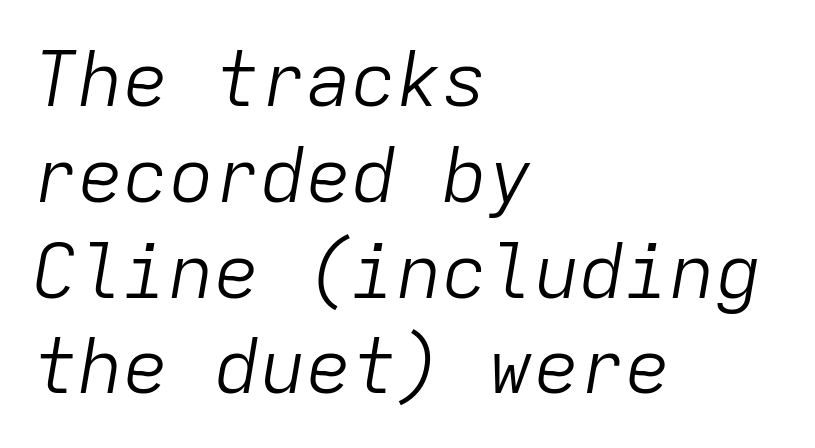
{"italic": "yes", "lean": "right", "slant_degrees": 9, "bold": "no", "weight": "light", "width": "normal", "stroke_contrast": "low", "x_height": "medium", "monospaced": "yes", "underline": "no", "align": "left", "line_spacing": "normal", "line_spacing_ratio": 1.26, "letter_spacing": "normal", "letter_spacing_em": 0.0, "glyph_px": 76}
